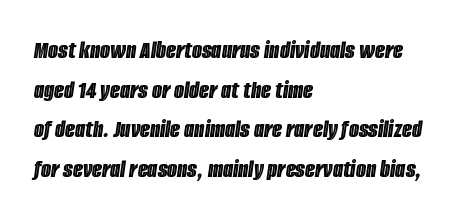
The image shows 26 px text type, italic (leaning right); set left-aligned, normal line spacing (1.52x), normal letter spacing, not underlined.
